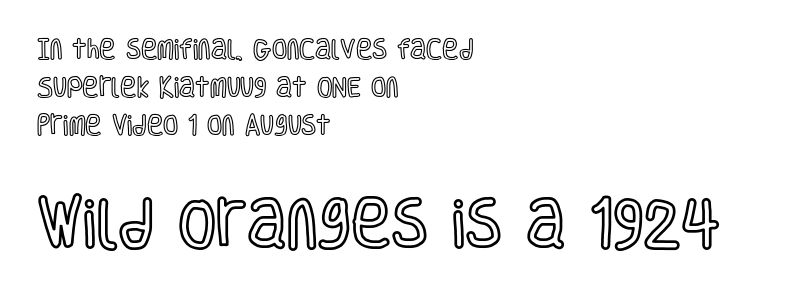
The image shows 54 px condensed type, upright; set left-aligned, line spacing 1.72x, normal letter spacing, not underlined; the second (bottom) block is 2.45x larger; a large x-height.
